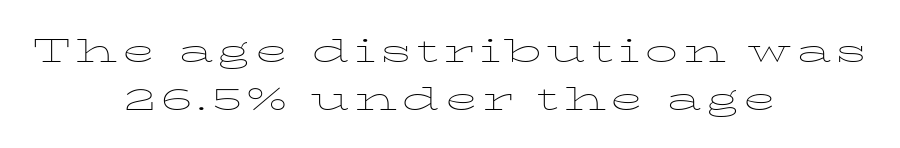
Q: Is the text bold? A: No.
Q: Is the text italic (slanted)? A: No, it is upright.
Q: Is the typeface a serif or a sans-serif typeface? A: Serif.
Q: Is the text underlined? A: No.
Q: How is the paragraph aligned? A: Centered.
Q: Is the spacing between lines tight, normal or loose? A: Normal.
Q: Width (condensed, normal, or wide)? A: Wide.
Q: Stroke contrast? A: Low.
Q: x-height? A: Medium.
Q: Monospaced? A: No.
